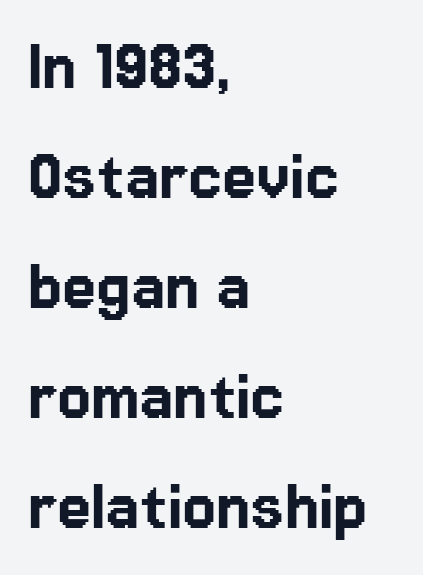
Q: Is the text italic (slanted)? A: No, it is upright.
Q: Is the typeface a serif or a sans-serif typeface? A: Sans-serif.
Q: Is the text underlined? A: No.
Q: How is the paragraph aligned? A: Left-aligned.
Q: Is the spacing between letters normal or unusually wide? A: Normal.
Q: Is the spacing between lines tight, normal or loose? A: Normal.
Q: Width (condensed, normal, or wide)? A: Normal.
Q: Stroke contrast? A: Low.
Q: x-height? A: Medium.
Q: Monospaced? A: No.
